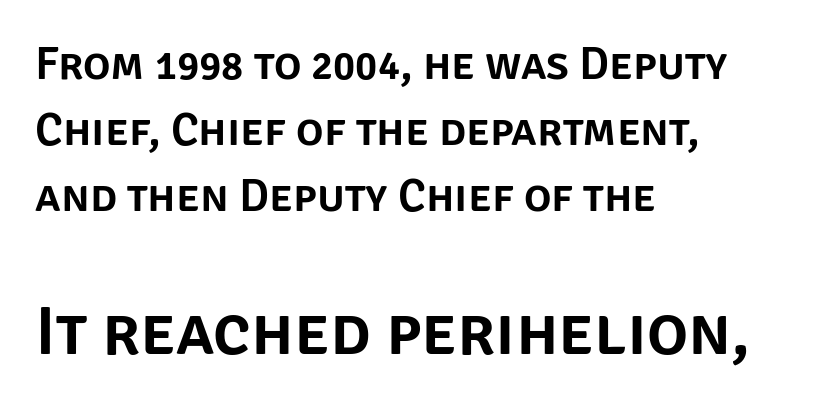
{"serif": "no", "italic": "no", "width": "normal", "stroke_contrast": "low", "x_height": "large", "monospaced": "no", "underline": "no", "align": "left", "line_spacing": "normal", "line_spacing_ratio": 1.44, "letter_spacing": "normal", "letter_spacing_em": 0.0, "larger_block": "second", "size_ratio": 1.5, "glyph_px": 69}
